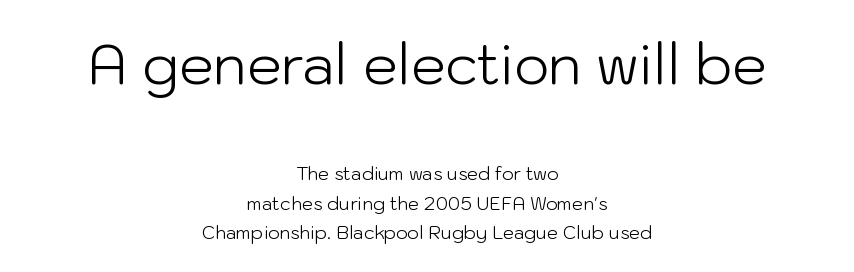
Q: Is the text bold? A: No.
Q: Is the text italic (slanted)? A: No, it is upright.
Q: Is the typeface a serif or a sans-serif typeface? A: Sans-serif.
Q: Is the text underlined? A: No.
Q: How is the paragraph aligned? A: Centered.
Q: Is the spacing between letters normal or unusually wide? A: Normal.
Q: Is the spacing between lines tight, normal or loose? A: Normal.
Q: Which block of text is set in a larger size, the first (top) or the second (bottom)? A: The first (top) one.
Q: Width (condensed, normal, or wide)? A: Normal.
Q: Stroke contrast? A: Low.
Q: x-height? A: Medium.
Q: Monospaced? A: No.
